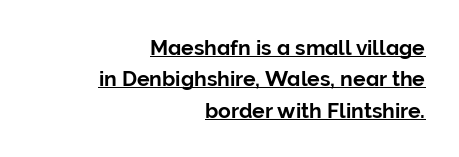
Q: Is the text italic (slanted)? A: No, it is upright.
Q: Is the text underlined? A: Yes.
Q: How is the paragraph aligned? A: Right-aligned.
Q: Is the spacing between letters normal or unusually wide? A: Normal.
Q: Is the spacing between lines tight, normal or loose? A: Normal.
